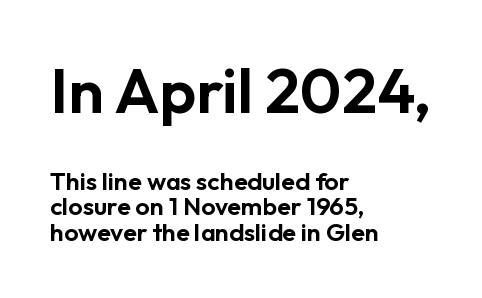
{"serif": "no", "italic": "no", "width": "normal", "stroke_contrast": "low", "x_height": "medium", "monospaced": "no", "underline": "no", "align": "left", "line_spacing": "tight", "line_spacing_ratio": 1.02, "letter_spacing": "normal", "letter_spacing_em": 0.0, "larger_block": "first", "size_ratio": 2.52, "glyph_px": 63}
